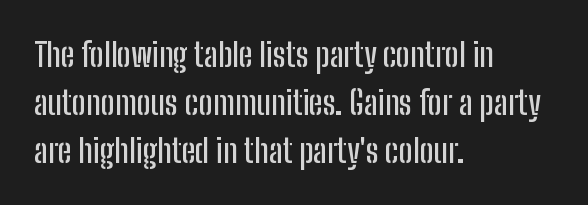
Q: Is the text italic (slanted)? A: No, it is upright.
Q: Is the typeface a serif or a sans-serif typeface? A: Sans-serif.
Q: Is the text underlined? A: No.
Q: How is the paragraph aligned? A: Left-aligned.
Q: Is the spacing between letters normal or unusually wide? A: Normal.
Q: Is the spacing between lines tight, normal or loose? A: Normal.
Q: Width (condensed, normal, or wide)? A: Condensed.
Q: Stroke contrast? A: Low.
Q: x-height? A: Medium.
Q: Monospaced? A: No.
